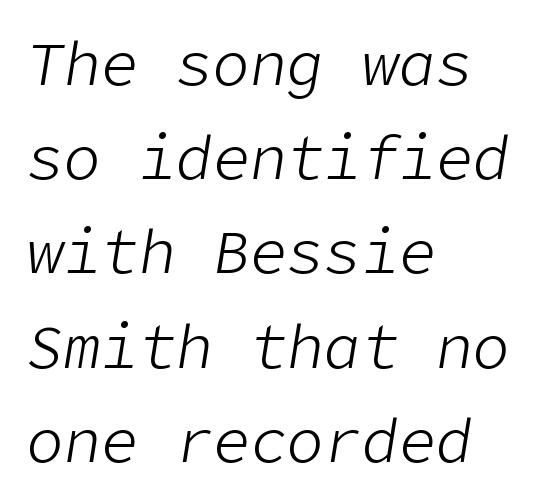
Q: Is the text bold? A: No.
Q: Is the text italic (slanted)? A: Yes, it leans right by about 9 degrees.
Q: Is the text underlined? A: No.
Q: How is the paragraph aligned? A: Left-aligned.
Q: Is the spacing between letters normal or unusually wide? A: Normal.
Q: Is the spacing between lines tight, normal or loose? A: Normal.
Q: Width (condensed, normal, or wide)? A: Normal.
Q: Stroke contrast? A: Low.
Q: x-height? A: Medium.
